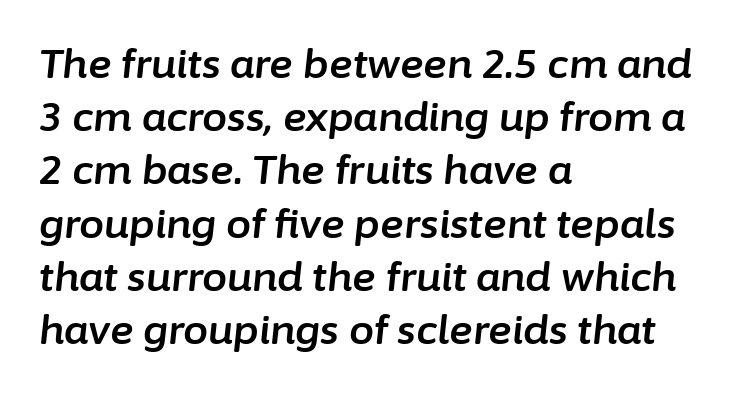
The image shows 40 px text type, italic (leaning right); set left-aligned, normal line spacing (1.33x), normal letter spacing, not underlined; low stroke contrast and a medium x-height.
